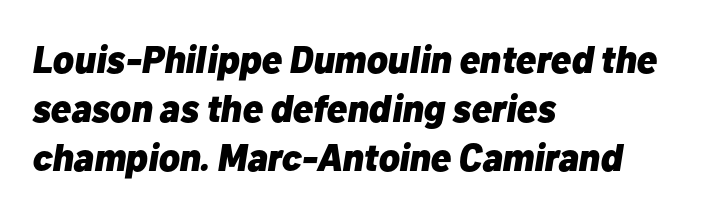
{"italic": "yes", "lean": "right", "slant_degrees": 10, "bold": "yes", "weight": "heavy", "width": "normal", "stroke_contrast": "low", "x_height": "medium", "monospaced": "no", "underline": "no", "align": "left", "line_spacing": "normal", "line_spacing_ratio": 1.29, "letter_spacing": "normal", "letter_spacing_em": 0.0, "glyph_px": 38}
